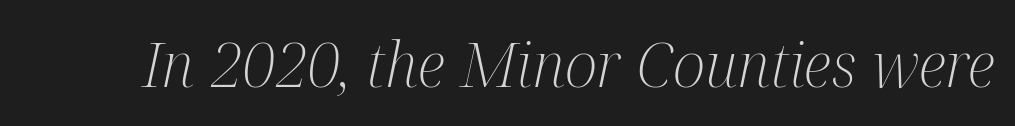
Q: Is the text bold? A: No.
Q: Is the text italic (slanted)? A: Yes, it leans right by about 12 degrees.
Q: Is the typeface a serif or a sans-serif typeface? A: Serif.
Q: Is the text underlined? A: No.
Q: Is the spacing between letters normal or unusually wide? A: Normal.
Q: Width (condensed, normal, or wide)? A: Condensed.
Q: Stroke contrast? A: Medium.
Q: x-height? A: Medium.
Q: Monospaced? A: No.
